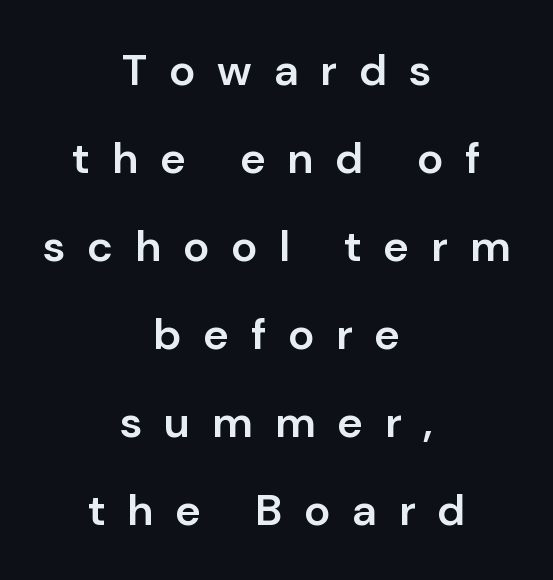
Honestly, the rows look like they've been pulled way apart. Is the letter spacing exaggerated? Yes — the characters are pushed far apart. The whitespace from short lines is split evenly between both sides. These lines are rendered in a variable-pitch font. Summary of weight: moderately heavy, a semibold.
